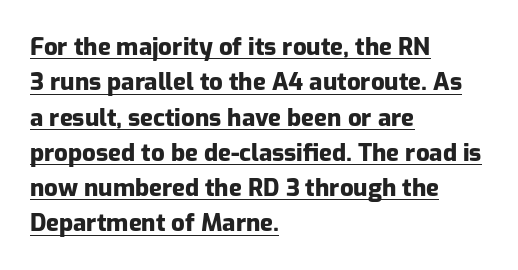
Q: Is the text bold? A: Yes.
Q: Is the text italic (slanted)? A: No, it is upright.
Q: Is the text underlined? A: Yes.
Q: How is the paragraph aligned? A: Left-aligned.
Q: Is the spacing between letters normal or unusually wide? A: Normal.
Q: Is the spacing between lines tight, normal or loose? A: Normal.
